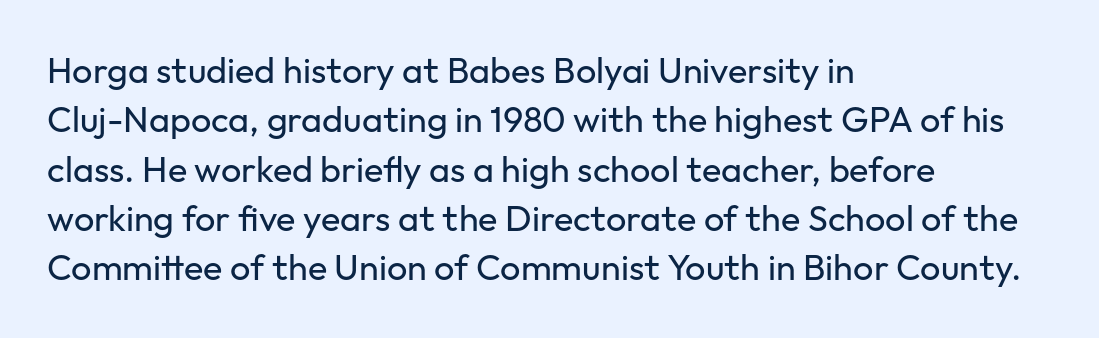
Q: Is the text bold? A: No.
Q: Is the text italic (slanted)? A: No, it is upright.
Q: Is the typeface a serif or a sans-serif typeface? A: Sans-serif.
Q: Is the text underlined? A: No.
Q: How is the paragraph aligned? A: Left-aligned.
Q: Is the spacing between letters normal or unusually wide? A: Normal.
Q: Is the spacing between lines tight, normal or loose? A: Normal.
Q: Width (condensed, normal, or wide)? A: Normal.
Q: Stroke contrast? A: Low.
Q: x-height? A: Medium.
Q: Monospaced? A: No.
